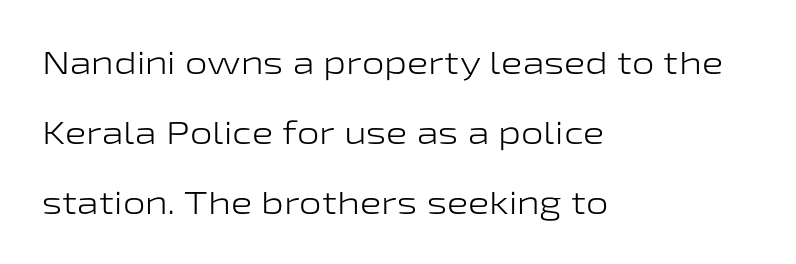
This sample has the flowing, uneven cadence of proportional lettering. All the whitespace from short lines collects on the right. The cut favours lightness, reaching ordinary text weight at its darkest. The typography opts for an upright posture over an oblique one.
